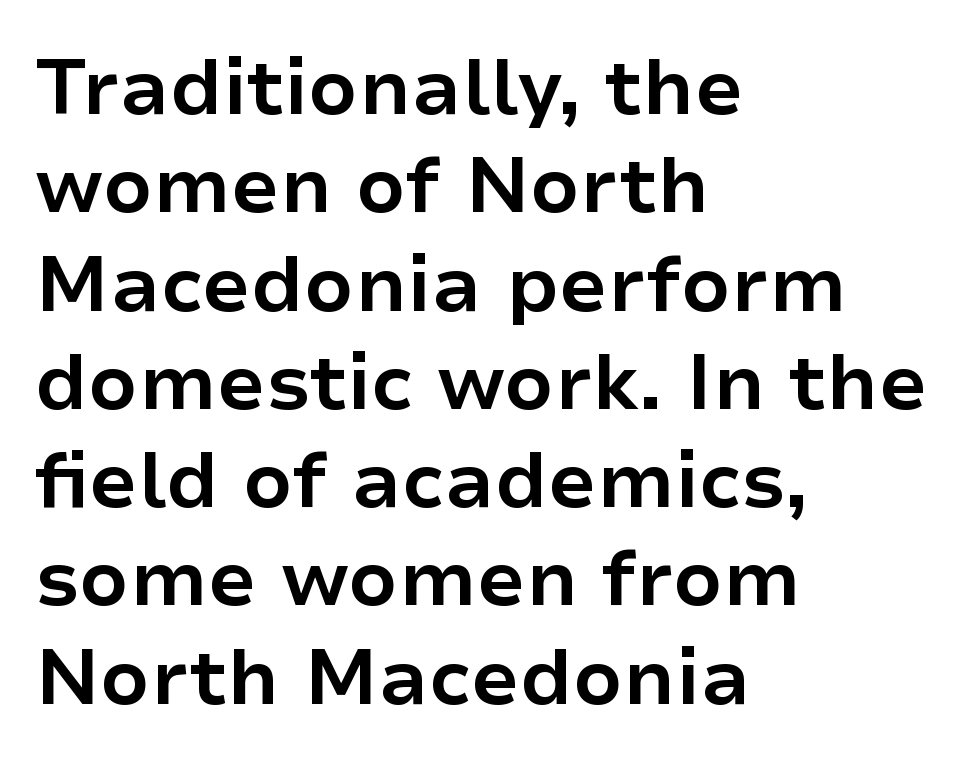
Do the letters lean? They stand straight. The paragraph has a hard left edge and a soft right edge. Each new line begins a customary step beneath the previous one. I'd call this a sans setting — the letters go barefoot. Note the varied advance widths — an 'i' is clearly narrower than an 'm'. No extra tracking has been applied to these lines.
